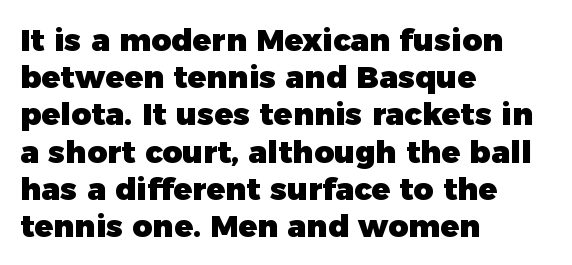
The setting favours the left margin, as ordinary paragraphs usually do. Stroke thickness is high; the sample reads as a true bold. Type style note: lacks serifs. The letters advance in unequal steps, a hallmark of proportional type. Plain, unruled lines of type.
